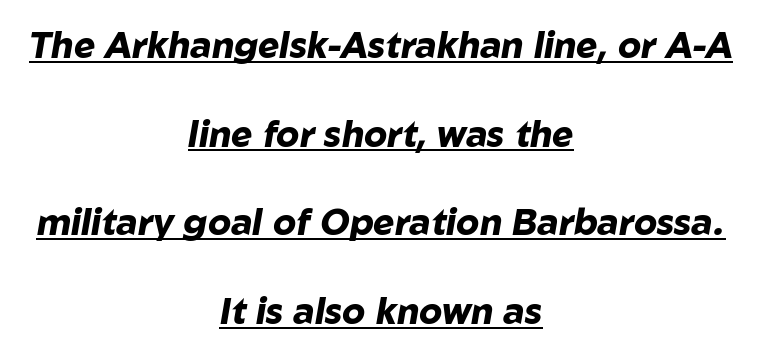
{"italic": "yes", "lean": "right", "slant_degrees": 10, "bold": "yes", "weight": "heavy", "width": "normal", "stroke_contrast": "low", "x_height": "medium", "monospaced": "no", "underline": "yes", "align": "center", "line_spacing": "loose", "line_spacing_ratio": 2.46, "letter_spacing": "normal", "letter_spacing_em": 0.0, "glyph_px": 36}
